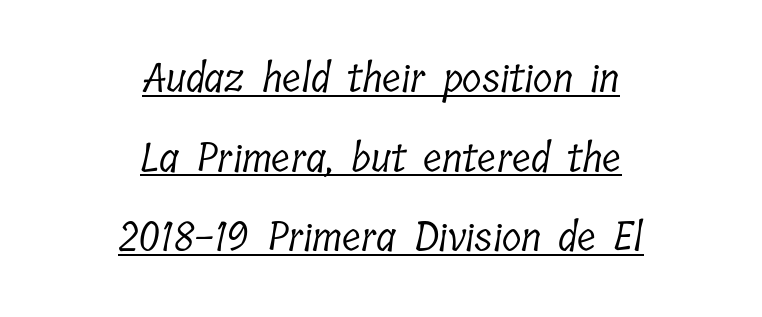
Q: Is the text bold? A: No.
Q: Is the typeface a serif or a sans-serif typeface? A: Serif.
Q: Is the text underlined? A: Yes.
Q: How is the paragraph aligned? A: Centered.
Q: Is the spacing between letters normal or unusually wide? A: Normal.
Q: Is the spacing between lines tight, normal or loose? A: Loose.
Q: Width (condensed, normal, or wide)? A: Condensed.
Q: Stroke contrast? A: Low.
Q: x-height? A: Medium.
Q: Monospaced? A: No.
